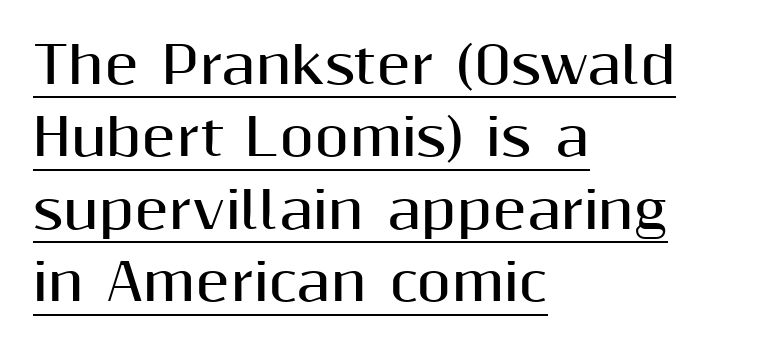
{"serif": "no", "italic": "no", "bold": "yes", "weight": "bold", "width": "normal", "stroke_contrast": "medium", "x_height": "medium", "monospaced": "no", "underline": "yes", "align": "left", "line_spacing": "normal", "line_spacing_ratio": 1.45, "letter_spacing": "normal", "letter_spacing_em": 0.0, "glyph_px": 50}
